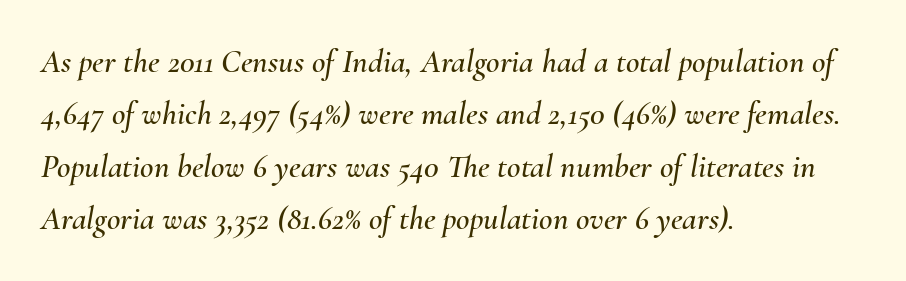
{"italic": "yes", "lean": "right", "slant_degrees": 10, "width": "normal", "stroke_contrast": "medium", "x_height": "small", "monospaced": "no", "underline": "no", "align": "left", "line_spacing": "normal", "line_spacing_ratio": 1.59, "letter_spacing": "normal", "letter_spacing_em": 0.0, "glyph_px": 33}
